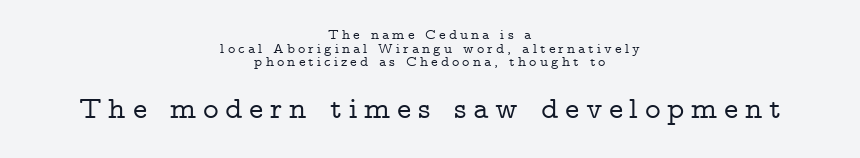
Q: Is the text italic (slanted)? A: No, it is upright.
Q: Is the typeface a serif or a sans-serif typeface? A: Serif.
Q: Is the text underlined? A: No.
Q: How is the paragraph aligned? A: Centered.
Q: Is the spacing between letters normal or unusually wide? A: Unusually wide.
Q: Is the spacing between lines tight, normal or loose? A: Tight.
Q: Which block of text is set in a larger size, the first (top) or the second (bottom)? A: The second (bottom) one.
Q: Width (condensed, normal, or wide)? A: Wide.
Q: Stroke contrast? A: Low.
Q: x-height? A: Medium.
Q: Monospaced? A: No.
